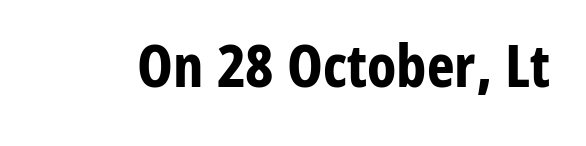
{"serif": "no", "italic": "no", "bold": "yes", "weight": "bold", "width": "condensed", "stroke_contrast": "low", "x_height": "medium", "monospaced": "no", "underline": "no", "letter_spacing": "normal", "letter_spacing_em": 0.0, "glyph_px": 59}
